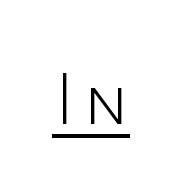
Check where the strokes stop: nothing finishes them off — pure sans. Each letter keeps its own natural width here, so spacing adapts to shape. Compared with undecorated copy, this sample adds a rule below the words. The letters stand upright; this is a roman face. A light-to-regular cut is what we see here.
